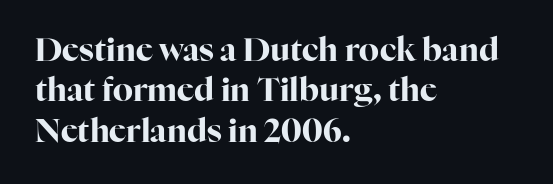
The image shows 32 px bold serif type, upright; set left-aligned, normal line spacing (1.26x), normal letter spacing, not underlined; high stroke contrast and a medium x-height.
